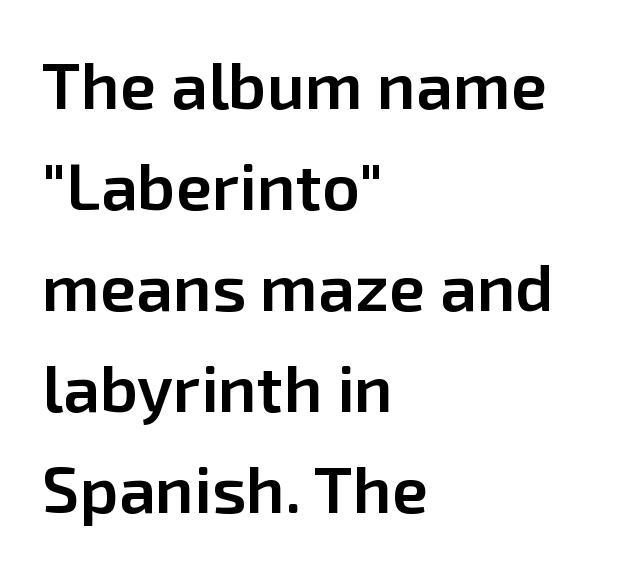
{"serif": "no", "italic": "no", "bold": "semi", "weight": "semibold", "width": "normal", "stroke_contrast": "low", "x_height": "medium", "monospaced": "no", "underline": "no", "align": "left", "line_spacing": "normal", "line_spacing_ratio": 1.53, "letter_spacing": "normal", "letter_spacing_em": 0.0, "glyph_px": 66}
